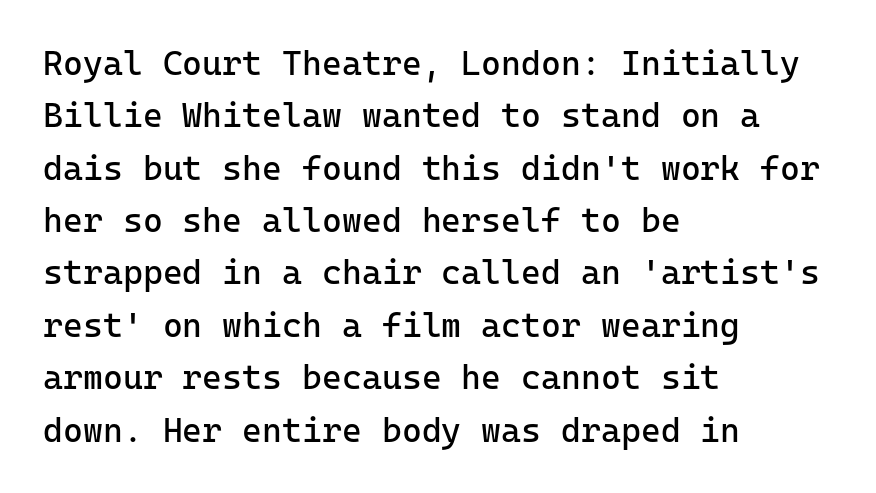
{"serif": "no", "italic": "no", "bold": "no", "weight": "regular", "width": "normal", "stroke_contrast": "low", "x_height": "medium", "monospaced": "yes", "underline": "no", "align": "left", "line_spacing": "normal", "line_spacing_ratio": 1.54, "letter_spacing": "normal", "letter_spacing_em": 0.0, "glyph_px": 34}
